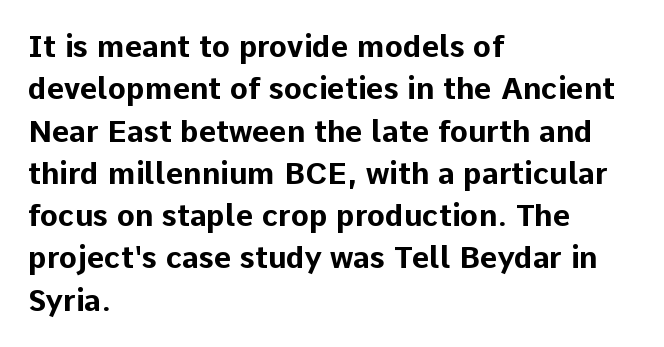
Q: Is the text bold? A: Yes.
Q: Is the text italic (slanted)? A: No, it is upright.
Q: Is the typeface a serif or a sans-serif typeface? A: Sans-serif.
Q: Is the text underlined? A: No.
Q: How is the paragraph aligned? A: Left-aligned.
Q: Is the spacing between letters normal or unusually wide? A: Normal.
Q: Is the spacing between lines tight, normal or loose? A: Normal.
Q: Width (condensed, normal, or wide)? A: Normal.
Q: Stroke contrast? A: Low.
Q: x-height? A: Medium.
Q: Monospaced? A: No.
